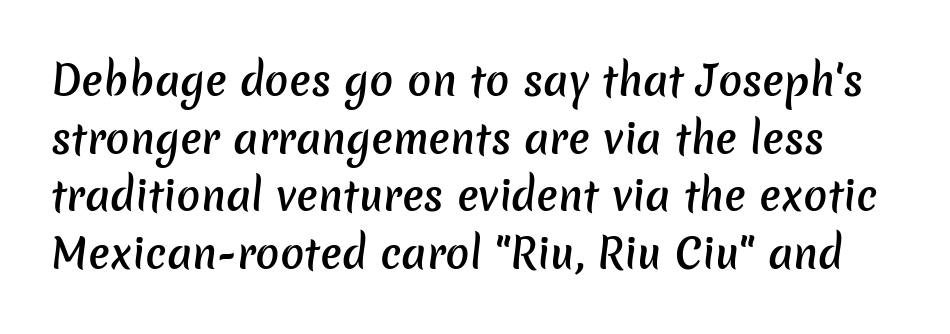
Regarding serifs, this sample does without them. Firm but not heavy-handed strokes: this text is semibold. The face used here is rendered with its standard letterfit. The glyphs are unaccompanied by any horizontal stroke below them. The letters advance in unequal steps, a hallmark of proportional type. What's the leading like? Ordinary, nothing unusual.
